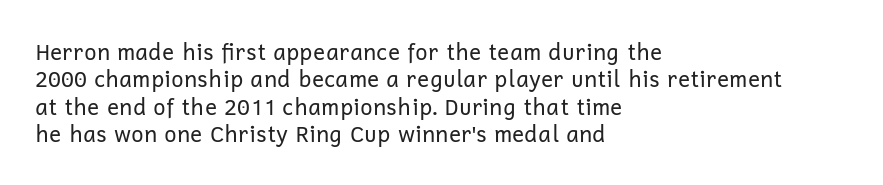
{"italic": "no", "bold": "no", "underline": "no", "align": "left", "line_spacing_ratio": 1.24, "letter_spacing": "normal", "letter_spacing_em": 0.0, "glyph_px": 22}
